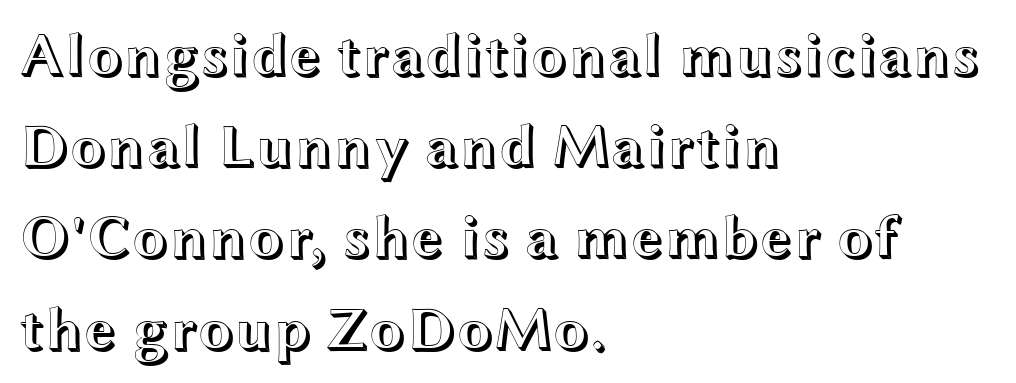
The image shows 60 px wide type, upright; set left-aligned, normal line spacing (1.52x), normal letter spacing, not underlined; a medium x-height.
